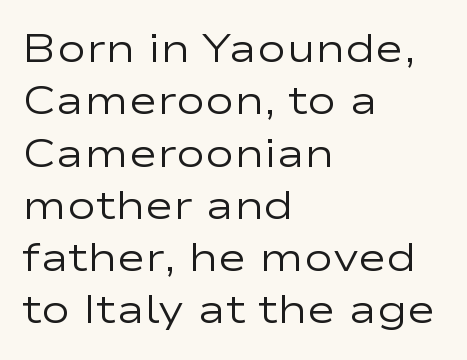
The passage shown is typed in a proportional face where columns would drift. The face used here is a sans, in the tradition of grotesques and geometrics. Glyph-to-glyph distance matches everyday printed text. These lines stack with their left ends in a neat column. Is the stroke heavy? The answer is a plain regular-or-lighter.
